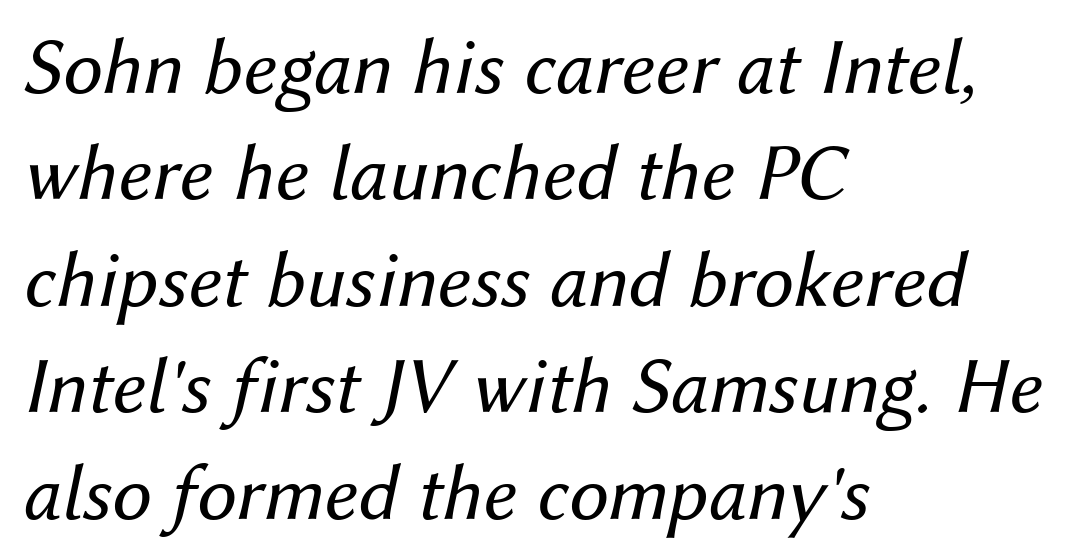
The image shows 80 px regular-weight type, italic (leaning right); set left-aligned, normal line spacing (1.33x), normal letter spacing, not underlined; medium stroke contrast and a medium x-height.
